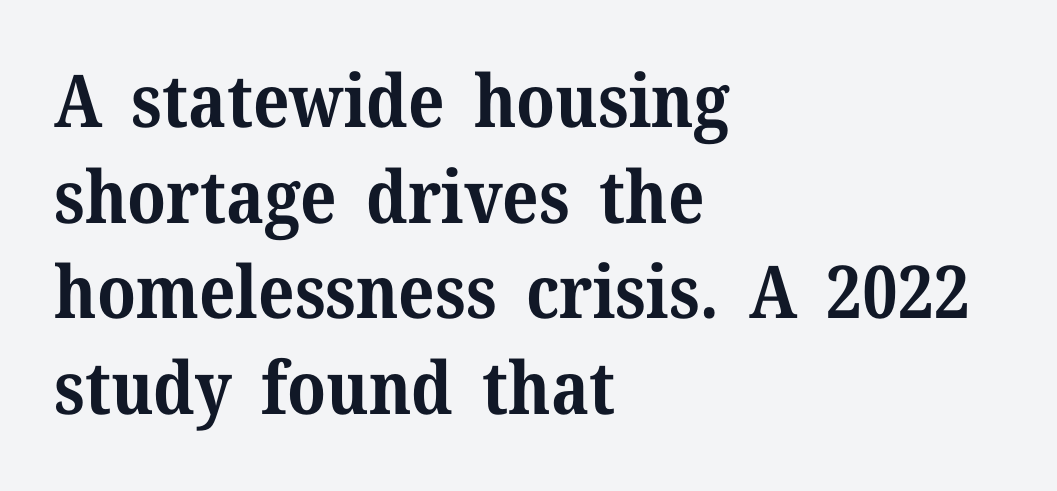
Q: Is the text bold? A: Yes.
Q: Is the text italic (slanted)? A: No, it is upright.
Q: Is the typeface a serif or a sans-serif typeface? A: Serif.
Q: Is the text underlined? A: No.
Q: How is the paragraph aligned? A: Left-aligned.
Q: Is the spacing between letters normal or unusually wide? A: Normal.
Q: Is the spacing between lines tight, normal or loose? A: Normal.
Q: Width (condensed, normal, or wide)? A: Normal.
Q: Stroke contrast? A: Medium.
Q: x-height? A: Medium.
Q: Monospaced? A: No.
